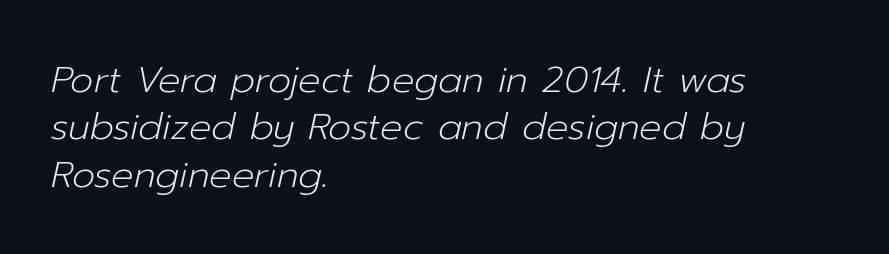
The image shows 37 px light type, italic (leaning right); set left-aligned, normal line spacing (1.28x), normal letter spacing, not underlined; low stroke contrast and a medium x-height.
